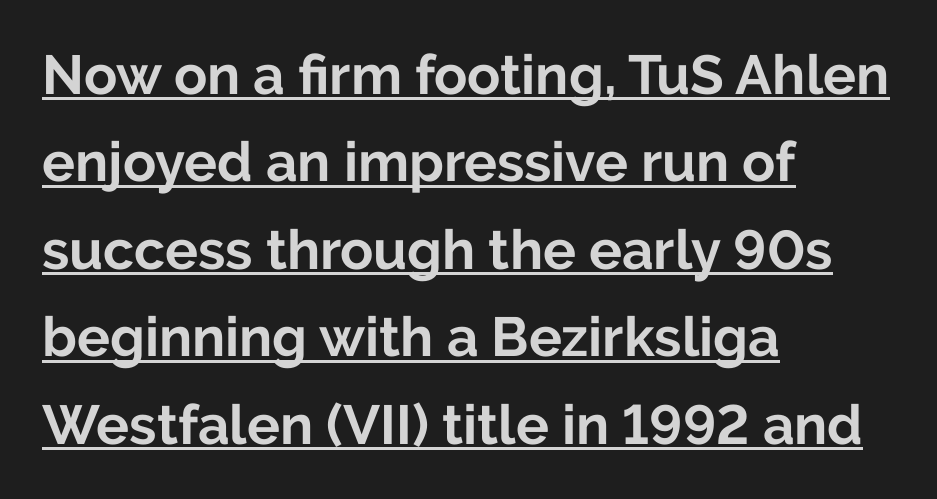
Q: Is the text bold? A: Yes.
Q: Is the text italic (slanted)? A: No, it is upright.
Q: Is the typeface a serif or a sans-serif typeface? A: Sans-serif.
Q: Is the text underlined? A: Yes.
Q: How is the paragraph aligned? A: Left-aligned.
Q: Is the spacing between letters normal or unusually wide? A: Normal.
Q: Is the spacing between lines tight, normal or loose? A: Normal.
Q: Width (condensed, normal, or wide)? A: Normal.
Q: Stroke contrast? A: Low.
Q: x-height? A: Medium.
Q: Monospaced? A: No.
